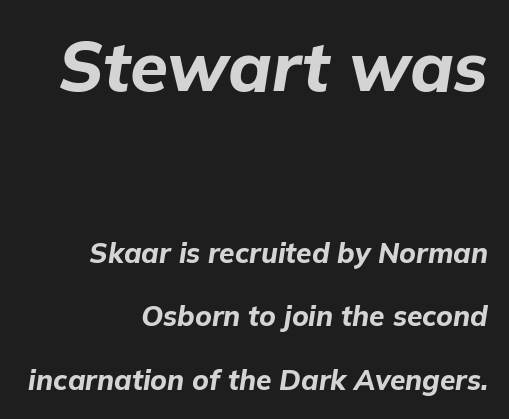
Q: Is the text bold? A: Yes.
Q: Is the text italic (slanted)? A: Yes, it leans right by about 9 degrees.
Q: Is the text underlined? A: No.
Q: How is the paragraph aligned? A: Right-aligned.
Q: Is the spacing between letters normal or unusually wide? A: Normal.
Q: Is the spacing between lines tight, normal or loose? A: Loose.
Q: Which block of text is set in a larger size, the first (top) or the second (bottom)? A: The first (top) one.
Q: Width (condensed, normal, or wide)? A: Normal.
Q: Stroke contrast? A: Low.
Q: x-height? A: Medium.
Q: Monospaced? A: No.
